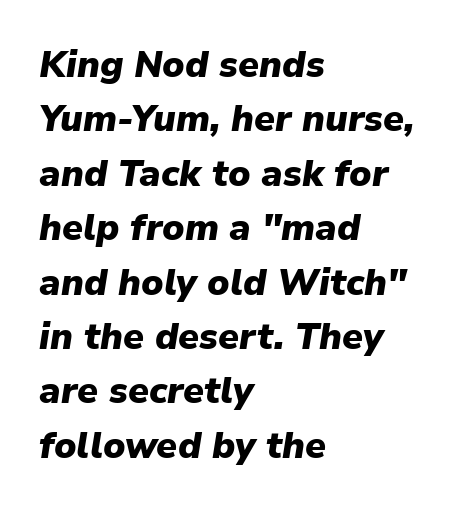
Q: Is the text bold? A: Yes.
Q: Is the text italic (slanted)? A: Yes, it leans right by about 9 degrees.
Q: Is the text underlined? A: No.
Q: How is the paragraph aligned? A: Left-aligned.
Q: Is the spacing between letters normal or unusually wide? A: Normal.
Q: Is the spacing between lines tight, normal or loose? A: Normal.
Q: Width (condensed, normal, or wide)? A: Normal.
Q: Stroke contrast? A: Low.
Q: x-height? A: Medium.
Q: Monospaced? A: No.
